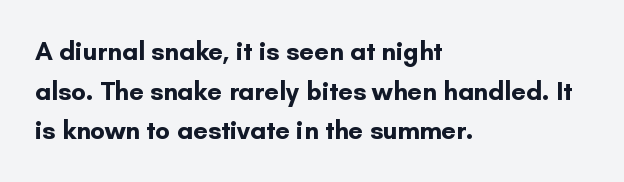
Q: Is the text bold? A: Yes.
Q: Is the text italic (slanted)? A: No, it is upright.
Q: Is the text underlined? A: No.
Q: How is the paragraph aligned? A: Left-aligned.
Q: Is the spacing between letters normal or unusually wide? A: Normal.
Q: Is the spacing between lines tight, normal or loose? A: Normal.
